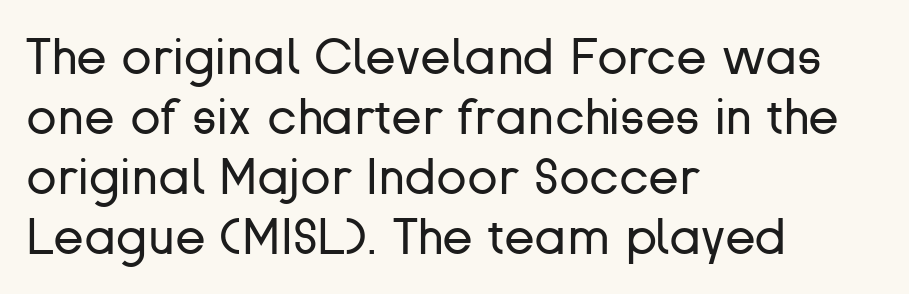
Q: Is the text bold? A: No.
Q: Is the text italic (slanted)? A: No, it is upright.
Q: Is the typeface a serif or a sans-serif typeface? A: Sans-serif.
Q: Is the text underlined? A: No.
Q: How is the paragraph aligned? A: Left-aligned.
Q: Is the spacing between letters normal or unusually wide? A: Normal.
Q: Width (condensed, normal, or wide)? A: Normal.
Q: Stroke contrast? A: Low.
Q: x-height? A: Medium.
Q: Monospaced? A: No.
